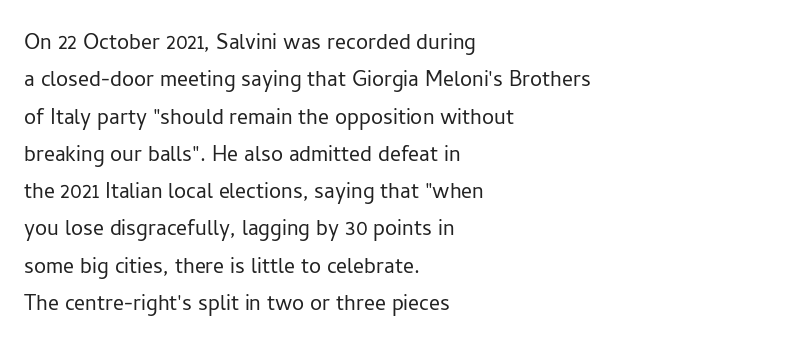
Interline gaps are of average width in this sample. Inter-character spacing is left at the font's built-in metrics. If you drew a line through each stem, it would be perfectly vertical. Words float on clear page, feet unadorned. Each line starts at the same left margin while the right side varies.
